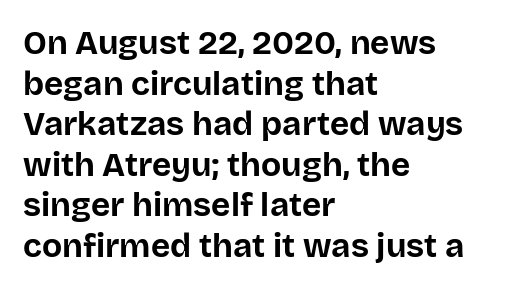
Q: Is the text bold? A: Yes.
Q: Is the text italic (slanted)? A: No, it is upright.
Q: Is the typeface a serif or a sans-serif typeface? A: Sans-serif.
Q: Is the text underlined? A: No.
Q: How is the paragraph aligned? A: Left-aligned.
Q: Is the spacing between letters normal or unusually wide? A: Normal.
Q: Width (condensed, normal, or wide)? A: Normal.
Q: Stroke contrast? A: Low.
Q: x-height? A: Large.
Q: Monospaced? A: No.
